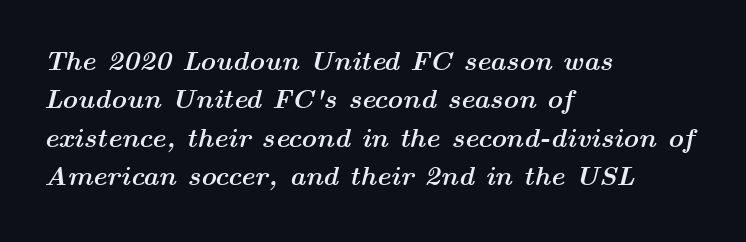
{"italic": "yes", "lean": "right", "slant_degrees": 14, "bold": "yes", "underline": "no", "align": "left", "line_spacing": "normal", "line_spacing_ratio": 1.42, "letter_spacing": "normal", "letter_spacing_em": 0.0, "glyph_px": 27}
